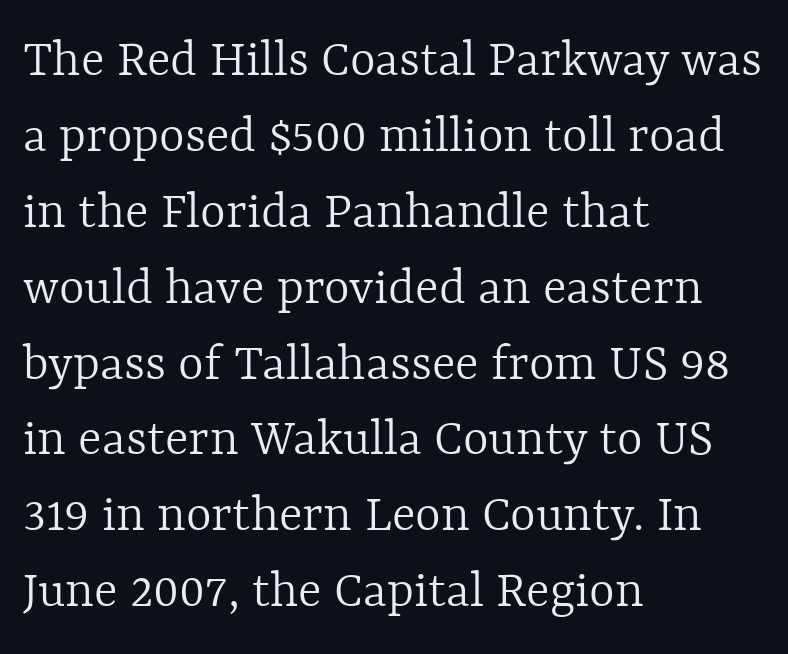
{"italic": "no", "bold": "no", "weight": "light", "width": "normal", "x_height": "medium", "monospaced": "no", "underline": "no", "align": "left", "line_spacing": "normal", "line_spacing_ratio": 1.38, "letter_spacing": "normal", "letter_spacing_em": 0.0, "glyph_px": 55}
